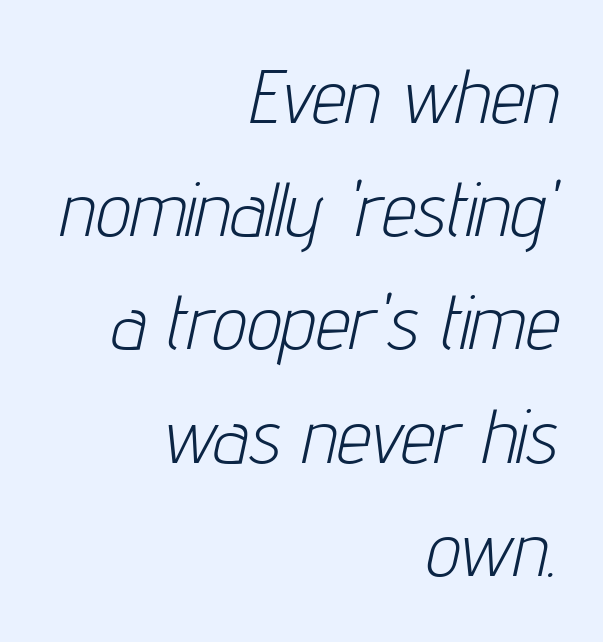
In terms of leading, this rendering sits right in the middle. The face used here is proportionally spaced, like ordinary book or web type. The lines are quadded right. You can tell it's italic because the verticals aren't actually vertical. The gaps between neighbouring characters are ordinary and unremarkable.
